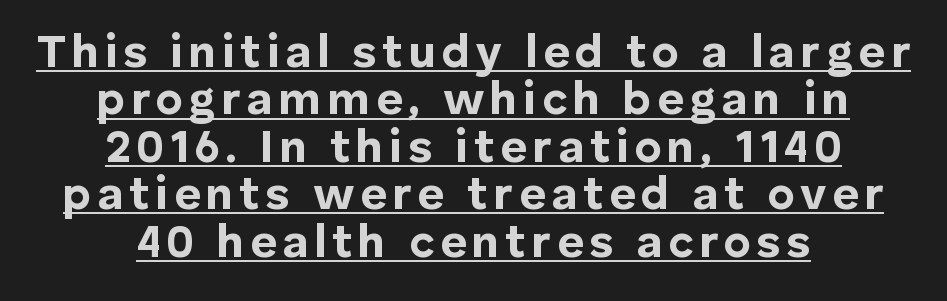
The image shows 46 px bold sans-serif type, upright; set centered, tight line spacing (1.03x), underlined; low stroke contrast and a medium x-height.
